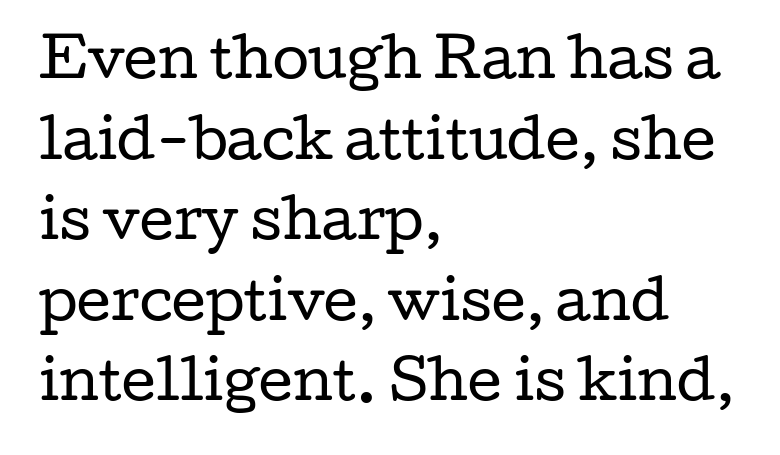
Clear beneath every line of the passage. Honestly, the letter spacing is just normal — you wouldn't notice it. Leading matches the norm, producing a regular column. This sample uses an upright cut, with every glyph sitting square on the baseline.
